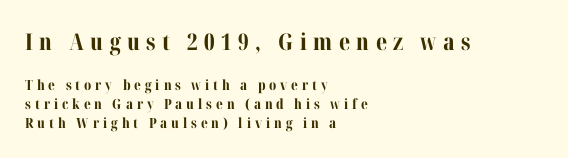
The image shows 23 px bold type, upright; set left-aligned, normal line spacing (1.36x), unusually wide letter spacing (+0.28 em), not underlined; the first (top) block is 1.64x larger.
